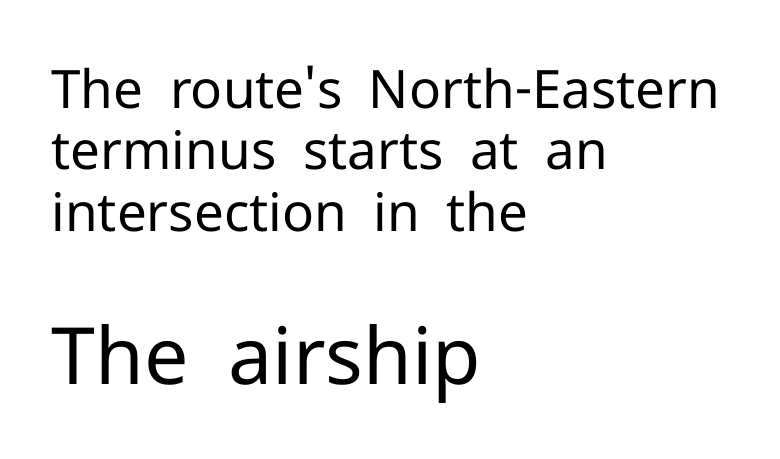
The image shows 79 px regular-weight sans-serif type, upright; set left-aligned, line spacing 1.16x, normal letter spacing, not underlined; the second (bottom) block is 1.49x larger; low stroke contrast and a medium x-height.
